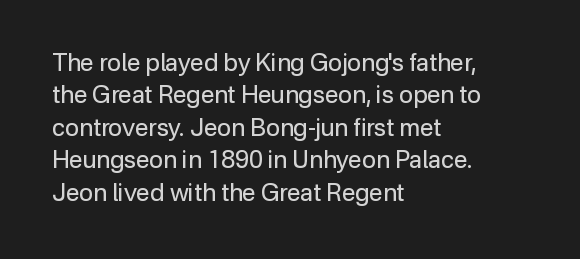
Q: Is the text bold? A: No.
Q: Is the text italic (slanted)? A: No, it is upright.
Q: Is the text underlined? A: No.
Q: How is the paragraph aligned? A: Left-aligned.
Q: Is the spacing between letters normal or unusually wide? A: Normal.
Q: Is the spacing between lines tight, normal or loose? A: Normal.
